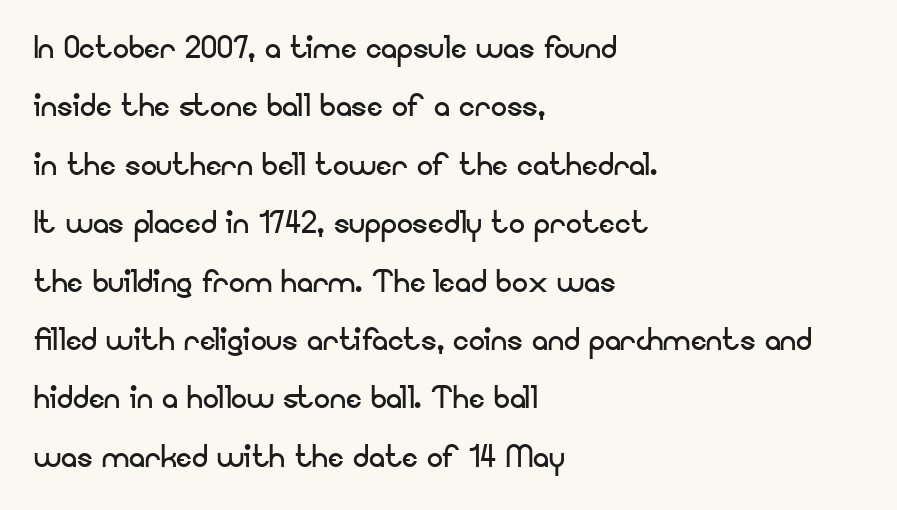
{"serif": "no", "italic": "no", "bold": "no", "weight": "regular", "width": "normal", "stroke_contrast": "low", "x_height": "small", "monospaced": "no", "underline": "no", "align": "left", "line_spacing": "normal", "line_spacing_ratio": 1.46, "letter_spacing": "normal", "letter_spacing_em": 0.0, "glyph_px": 40}
